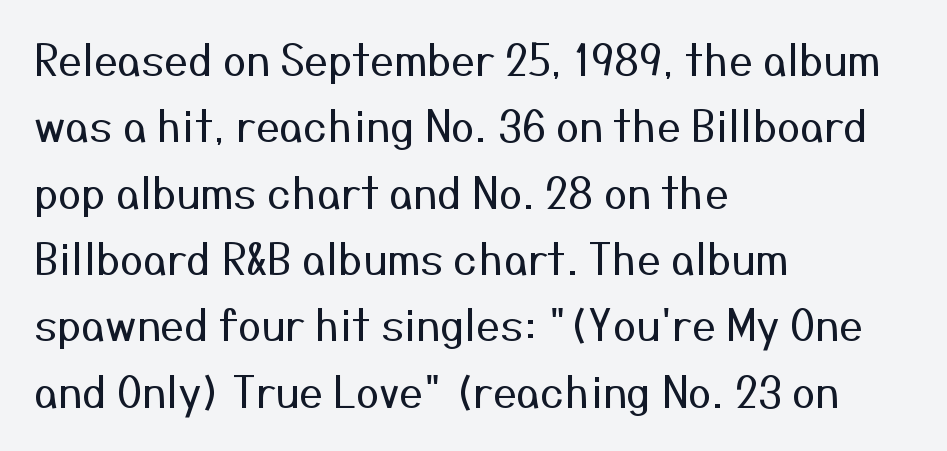
The image shows 42 px regular-weight sans-serif type, upright; set left-aligned, normal line spacing (1.58x), normal letter spacing, not underlined; medium stroke contrast and a medium x-height.
